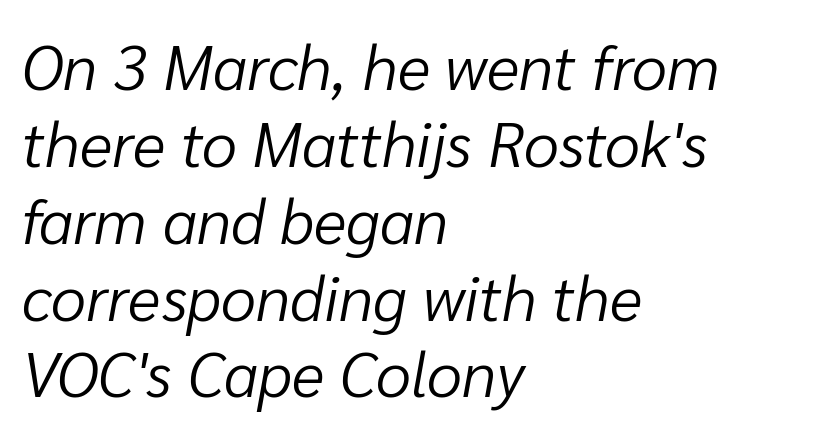
The string is rendered with underlining switched off. Layout note: lines flush left. Tracking here is standard; glyphs follow each other at the usual distance. The face used here is proportionally spaced, like ordinary book or web type. Tall strokes in this sample are angled rather than plumb.
